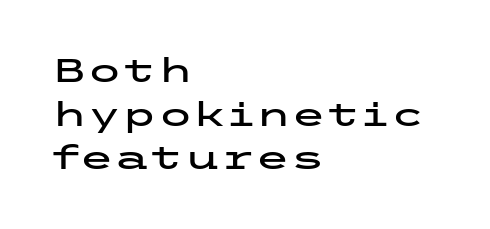
Q: Is the text italic (slanted)? A: No, it is upright.
Q: Is the typeface a serif or a sans-serif typeface? A: Sans-serif.
Q: Is the text underlined? A: No.
Q: How is the paragraph aligned? A: Left-aligned.
Q: Is the spacing between letters normal or unusually wide? A: Normal.
Q: Is the spacing between lines tight, normal or loose? A: Normal.
Q: Width (condensed, normal, or wide)? A: Wide.
Q: Stroke contrast? A: Low.
Q: x-height? A: Medium.
